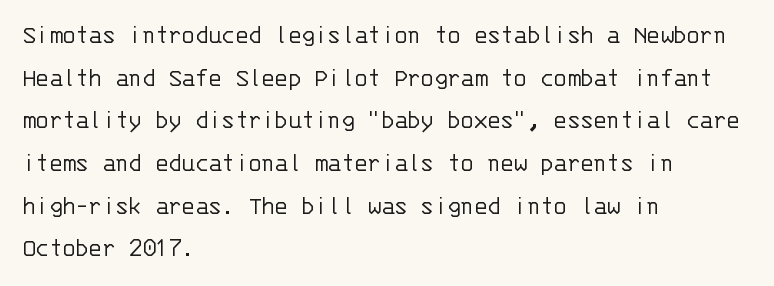
{"italic": "no", "bold": "no", "underline": "no", "align": "left", "line_spacing": "normal", "line_spacing_ratio": 1.58, "letter_spacing": "normal", "letter_spacing_em": 0.0, "glyph_px": 27}
